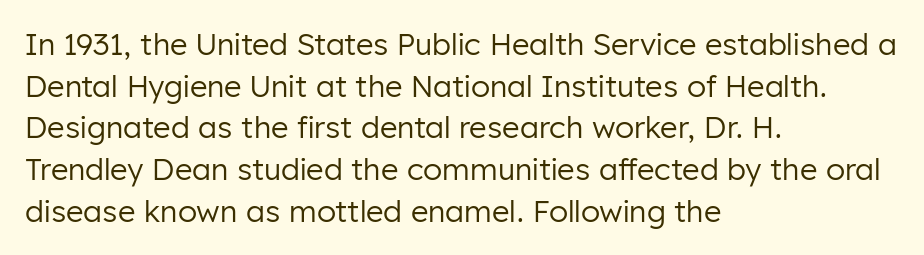
Q: Is the text bold? A: No.
Q: Is the text italic (slanted)? A: No, it is upright.
Q: Is the typeface a serif or a sans-serif typeface? A: Sans-serif.
Q: Is the text underlined? A: No.
Q: How is the paragraph aligned? A: Left-aligned.
Q: Is the spacing between letters normal or unusually wide? A: Normal.
Q: Is the spacing between lines tight, normal or loose? A: Normal.
Q: Width (condensed, normal, or wide)? A: Normal.
Q: Stroke contrast? A: Low.
Q: x-height? A: Medium.
Q: Monospaced? A: No.
